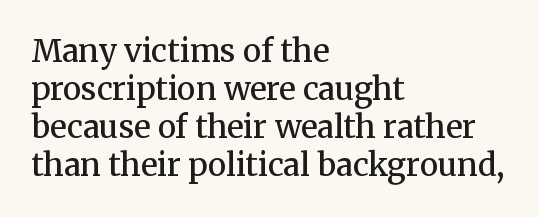
{"serif": "yes", "italic": "no", "bold": "semi", "weight": "semibold", "width": "normal", "stroke_contrast": "medium", "x_height": "medium", "monospaced": "no", "underline": "no", "align": "left", "line_spacing_ratio": 1.23, "letter_spacing": "normal", "letter_spacing_em": 0.0, "glyph_px": 31}
